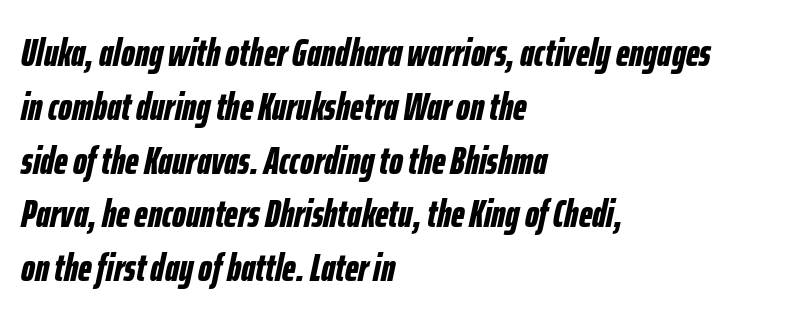
Q: Is the text bold? A: Yes.
Q: Is the text italic (slanted)? A: Yes, it leans right by about 12 degrees.
Q: Is the text underlined? A: No.
Q: How is the paragraph aligned? A: Left-aligned.
Q: Is the spacing between letters normal or unusually wide? A: Normal.
Q: Is the spacing between lines tight, normal or loose? A: Normal.
Q: Width (condensed, normal, or wide)? A: Condensed.
Q: Stroke contrast? A: Low.
Q: x-height? A: Medium.
Q: Monospaced? A: No.
